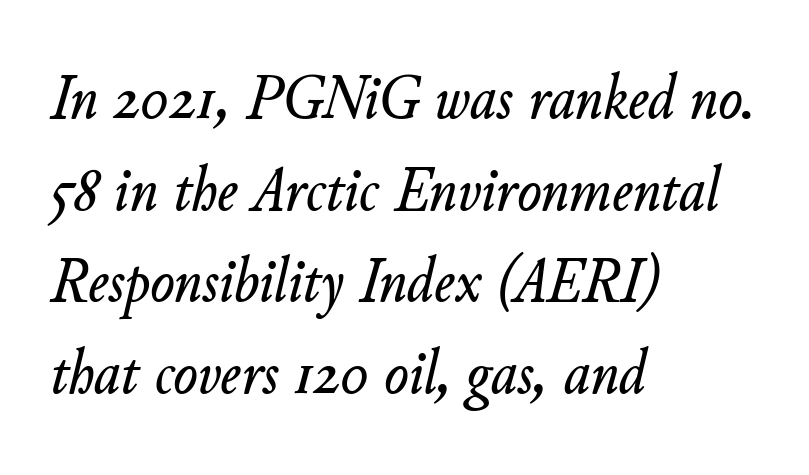
Q: Is the text italic (slanted)? A: Yes, it leans right by about 11 degrees.
Q: Is the text underlined? A: No.
Q: How is the paragraph aligned? A: Left-aligned.
Q: Is the spacing between letters normal or unusually wide? A: Normal.
Q: Is the spacing between lines tight, normal or loose? A: Normal.
Q: Width (condensed, normal, or wide)? A: Normal.
Q: Stroke contrast? A: Low.
Q: x-height? A: Small.
Q: Monospaced? A: No.
